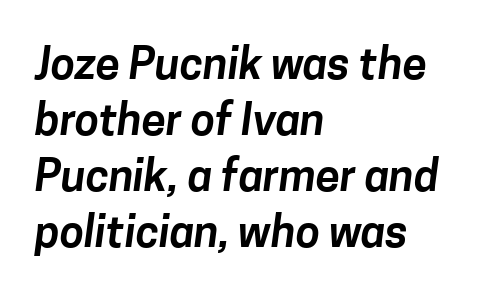
Q: Is the typeface a serif or a sans-serif typeface? A: Sans-serif.
Q: Is the text underlined? A: No.
Q: How is the paragraph aligned? A: Left-aligned.
Q: Is the spacing between letters normal or unusually wide? A: Normal.
Q: Is the spacing between lines tight, normal or loose? A: Normal.
Q: Width (condensed, normal, or wide)? A: Normal.
Q: Stroke contrast? A: Low.
Q: x-height? A: Medium.
Q: Monospaced? A: No.
